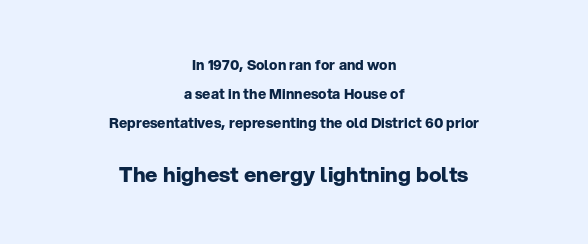
The image shows 21 px bold type, upright; set centered, loose line spacing (2.08x), normal letter spacing, not underlined; the second (bottom) block is 1.5x larger.
